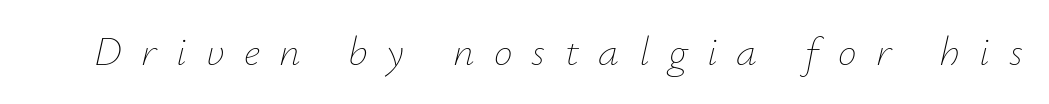
This sample has the flowing, uneven cadence of proportional lettering. Summary of weight: not heavy and not bold. Observe the lean: these are italic letterforms. The passage shown has open, widely tracked lettering throughout. Descenders are the only things crossing below the line.
